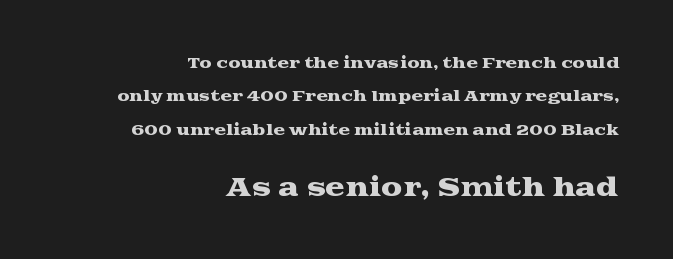
{"italic": "no", "underline": "no", "align": "right", "line_spacing": "loose", "line_spacing_ratio": 2.38, "letter_spacing": "normal", "letter_spacing_em": 0.0, "larger_block": "second", "size_ratio": 1.71, "glyph_px": 24}
